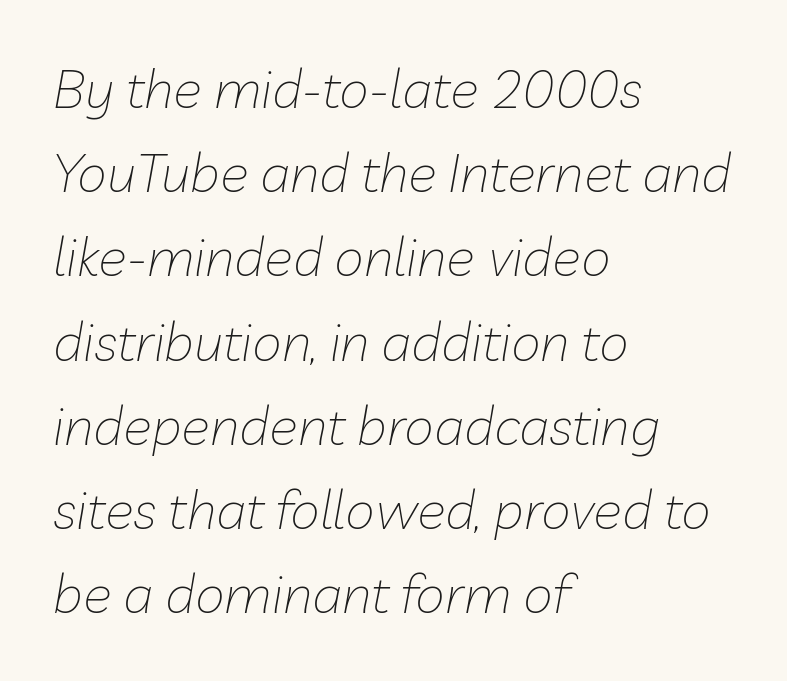
{"italic": "yes", "lean": "right", "slant_degrees": 10, "bold": "no", "weight": "thin", "width": "normal", "stroke_contrast": "low", "x_height": "medium", "monospaced": "no", "underline": "no", "align": "left", "line_spacing": "normal", "line_spacing_ratio": 1.56, "letter_spacing": "normal", "letter_spacing_em": 0.0, "glyph_px": 54}
